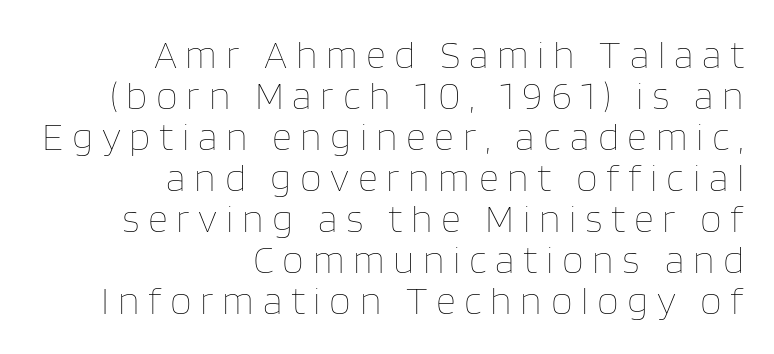
The image shows 39 px thin type, upright; set right-aligned, tight line spacing (1.05x), unusually wide letter spacing (+0.22 em), not underlined; low stroke contrast and a large x-height.
